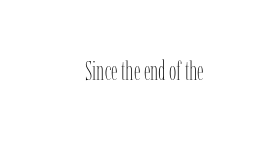
A roman cut, with each character standing at attention. Decoration check: the copy has no underline. The gaps between neighbouring characters are ordinary and unremarkable. Bold? No — there's no thickening of the strokes.
